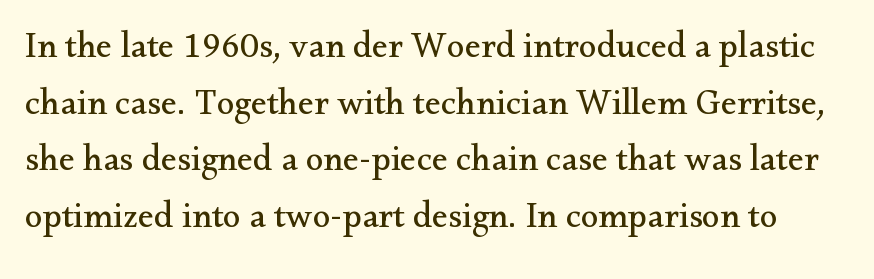
The image shows 36 px regular-weight serif type, upright; set normal line spacing (1.57x), normal letter spacing, not underlined; medium stroke contrast and a small x-height.
